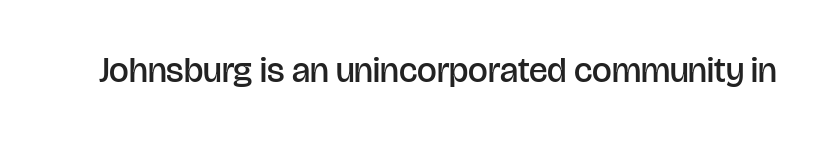
The passage shown is typeset with a sans-serif family. Upright lettering throughout. Stroke thickness is moderately raised; the sample reads as semibold. Between one letter and the next there's only the usual sliver of space. Think of a printed novel: that variable character pitch is what you see here. This rendering features lettering with no underline.
